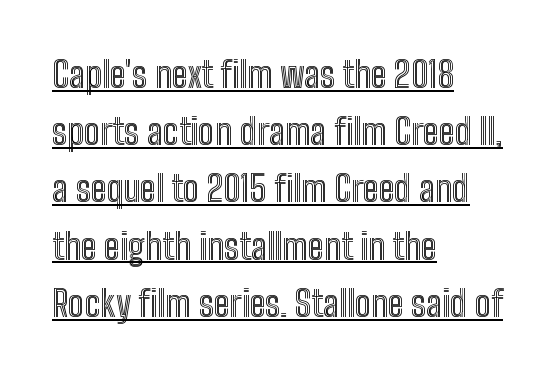
{"italic": "no", "width": "condensed", "x_height": "medium", "monospaced": "no", "underline": "yes", "align": "left", "line_spacing": "normal", "line_spacing_ratio": 1.59, "letter_spacing": "normal", "letter_spacing_em": 0.0, "glyph_px": 36}
